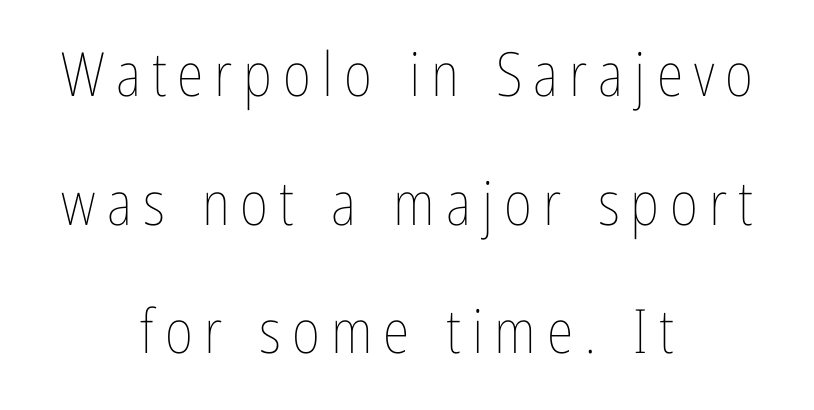
The letters advance in unequal steps, a hallmark of proportional type. Stem width sits at or under what a default text font uses. Typeset on center — no edge is straight. How would I describe the line gaps? Wide and relaxed. Only glyphs here, with clear space below each row.
